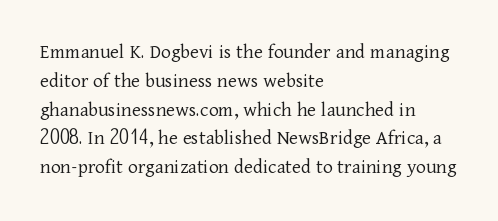
The image shows 21 px text type, upright; set left-aligned, normal line spacing (1.37x), normal letter spacing, not underlined.
